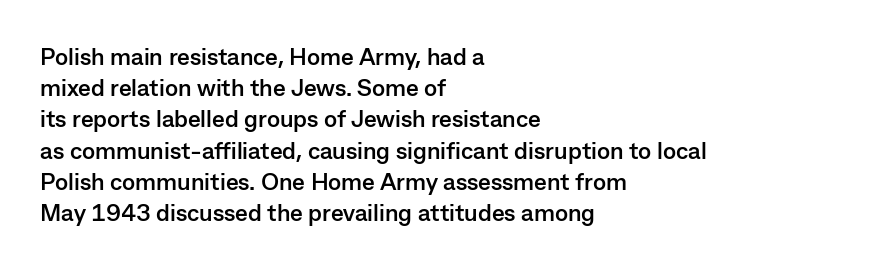
Q: Is the text bold? A: Yes.
Q: Is the text italic (slanted)? A: No, it is upright.
Q: Is the text underlined? A: No.
Q: How is the paragraph aligned? A: Left-aligned.
Q: Is the spacing between letters normal or unusually wide? A: Normal.
Q: Is the spacing between lines tight, normal or loose? A: Normal.
